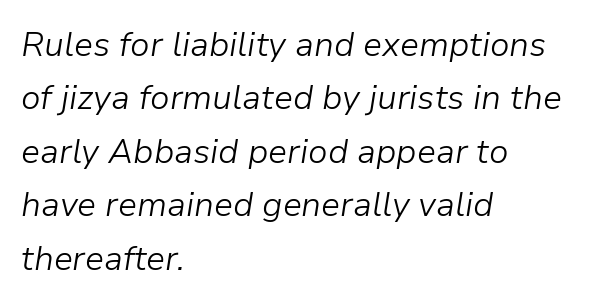
The image shows 34 px light type, italic (leaning right); set left-aligned, normal line spacing (1.57x), normal letter spacing, not underlined; low stroke contrast and a medium x-height.
